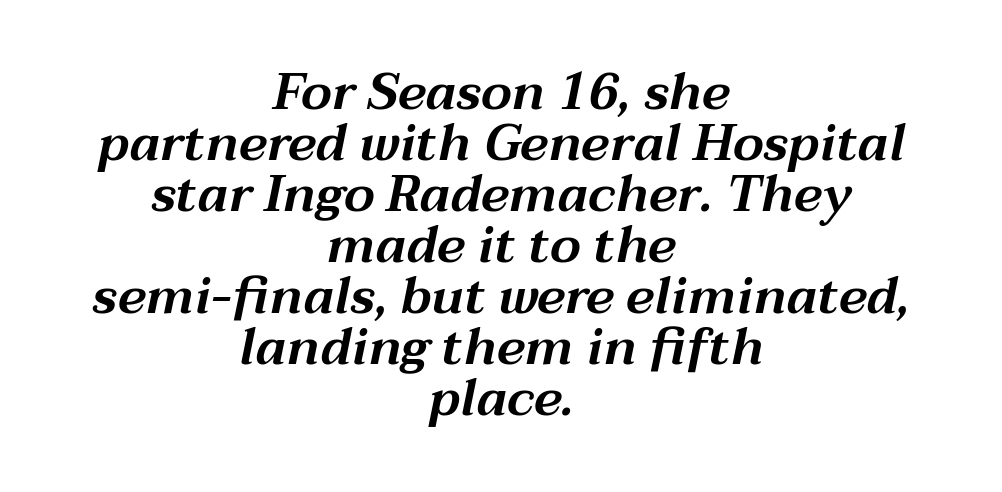
Tightly led — the rows are bunched. Looking at the ascenders, they clearly lean. Caption: multi-line text, centered on the measure. These lines are rendered in a variable-pitch font.
